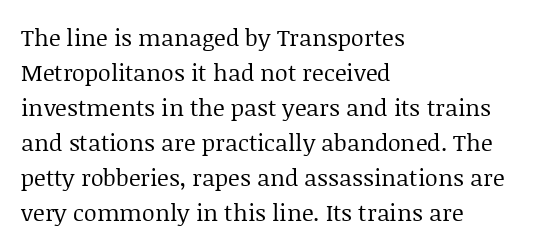
Q: Is the text bold? A: No.
Q: Is the text italic (slanted)? A: No, it is upright.
Q: Is the text underlined? A: No.
Q: How is the paragraph aligned? A: Left-aligned.
Q: Is the spacing between letters normal or unusually wide? A: Normal.
Q: Is the spacing between lines tight, normal or loose? A: Normal.
